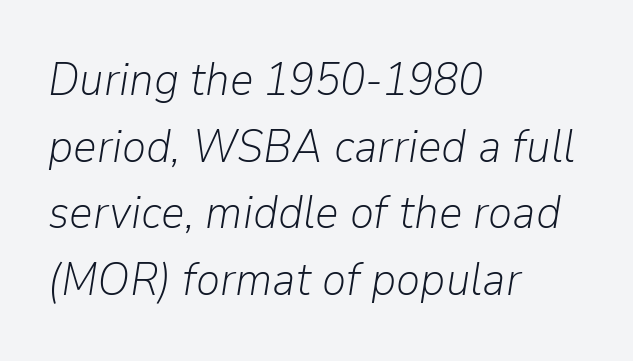
The image shows 46 px light type, italic (leaning right); set left-aligned, normal line spacing (1.45x), normal letter spacing, not underlined; low stroke contrast and a medium x-height.
